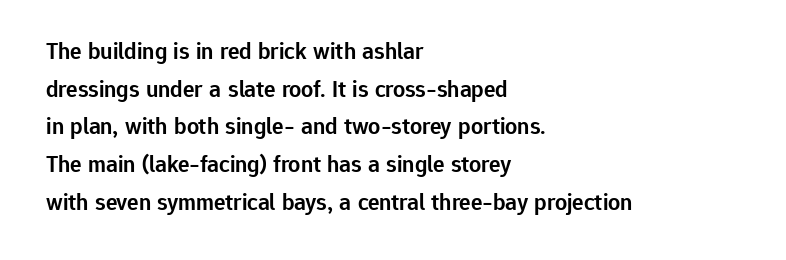
Q: Is the text bold? A: Semi-bold.
Q: Is the text italic (slanted)? A: No, it is upright.
Q: Is the text underlined? A: No.
Q: How is the paragraph aligned? A: Left-aligned.
Q: Is the spacing between letters normal or unusually wide? A: Normal.
Q: Is the spacing between lines tight, normal or loose? A: Normal.
